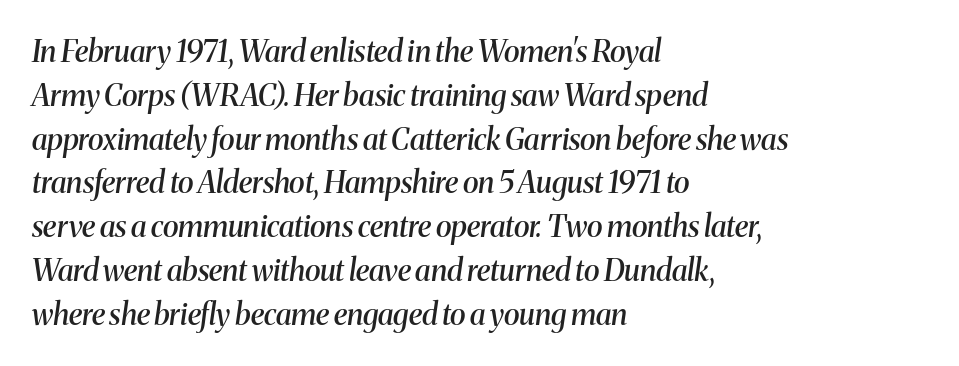
The image shows 30 px semibold serif type, italic (leaning right); set left-aligned, normal line spacing (1.46x), normal letter spacing, not underlined; medium stroke contrast and a medium x-height.
